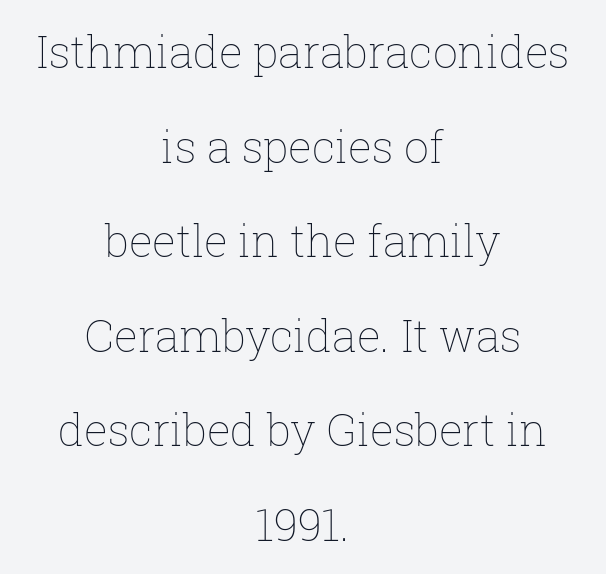
{"italic": "no", "bold": "no", "weight": "thin", "width": "normal", "stroke_contrast": "low", "x_height": "medium", "monospaced": "no", "underline": "no", "align": "center", "line_spacing": "loose", "line_spacing_ratio": 2.15, "letter_spacing": "normal", "letter_spacing_em": 0.0, "glyph_px": 44}
